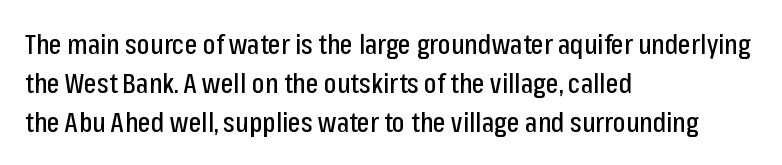
Q: Is the text italic (slanted)? A: No, it is upright.
Q: Is the text underlined? A: No.
Q: How is the paragraph aligned? A: Left-aligned.
Q: Is the spacing between letters normal or unusually wide? A: Normal.
Q: Is the spacing between lines tight, normal or loose? A: Normal.
